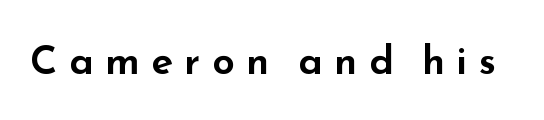
The line texture is sparse and dotted thanks to wide tracking. Does the lettering tilt? It doesn't — this is upright. Varying glyph widths throughout — classic text-font behaviour. The baseline area is clear.
